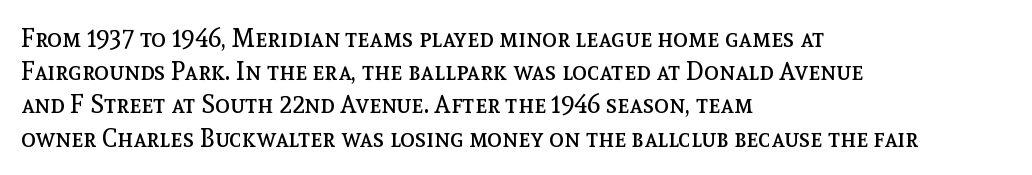
These lines sit exactly where default settings would place them. Decoration check: the copy has no underline. The typeface has the unassuming heft of standard copy or less. Horizontal alignment here is leftward, the default for most running prose.
